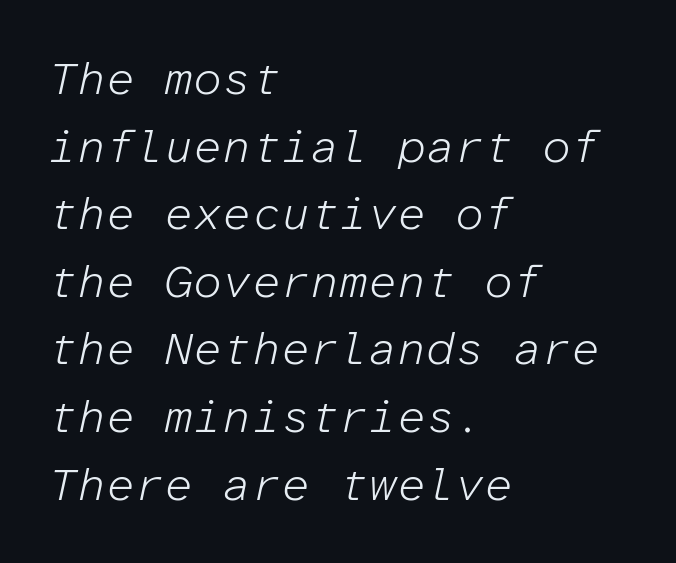
{"italic": "yes", "lean": "right", "slant_degrees": 12, "bold": "no", "weight": "light", "width": "normal", "stroke_contrast": "low", "x_height": "medium", "monospaced": "yes", "underline": "no", "align": "left", "line_spacing": "normal", "line_spacing_ratio": 1.47, "letter_spacing": "normal", "letter_spacing_em": 0.0, "glyph_px": 46}
